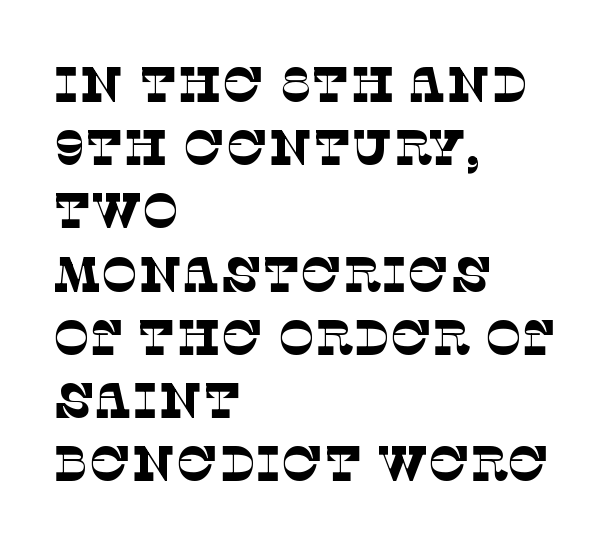
Regarding leading, the lines here are spaced in the standard way. What stands out about the letter spacing? Nothing — it is the standard amount. The face used here is proportionally spaced, like ordinary book or web type. The weight tops out at a normal text grade. In CSS terms this would be text-align: left. Serif or sans? Serif — the stroke terminals have little feet.
